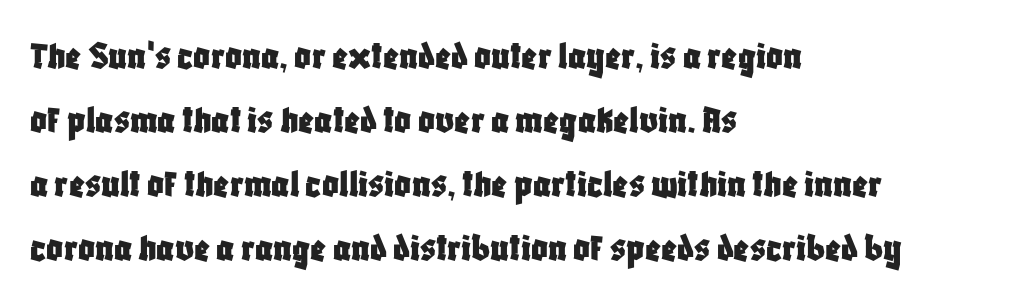
Compared with typical body copy, the letter spacing here is the same. If you measured baseline to baseline, you'd find a middling distance. Posture: vertical. The text block is weighted toward the left margin, trailing off unevenly rightward. Serif or sans? Sans — the stroke terminals are bare. Each row of text sits above clean, open space.
